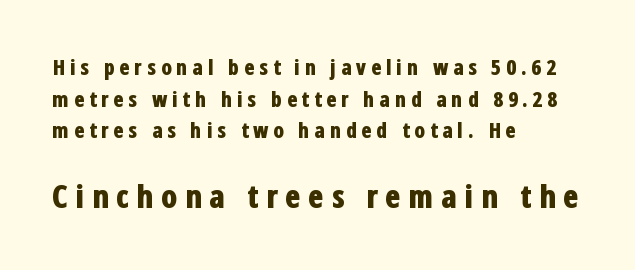
The image shows 32 px bold, condensed sans-serif type, upright; set left-aligned, normal line spacing (1.51x), unusually wide letter spacing (+0.22 em), not underlined; the second (bottom) block is 1.52x larger; low stroke contrast and a medium x-height.
